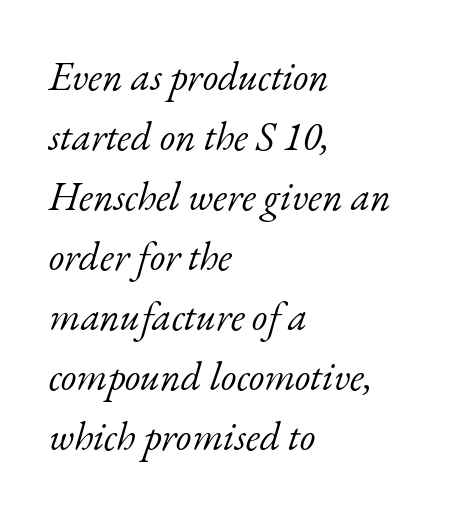
Q: Is the text bold? A: No.
Q: Is the text italic (slanted)? A: Yes, it leans right by about 17 degrees.
Q: Is the typeface a serif or a sans-serif typeface? A: Serif.
Q: Is the text underlined? A: No.
Q: How is the paragraph aligned? A: Left-aligned.
Q: Is the spacing between letters normal or unusually wide? A: Normal.
Q: Is the spacing between lines tight, normal or loose? A: Normal.
Q: Width (condensed, normal, or wide)? A: Normal.
Q: Stroke contrast? A: Low.
Q: x-height? A: Small.
Q: Monospaced? A: No.
